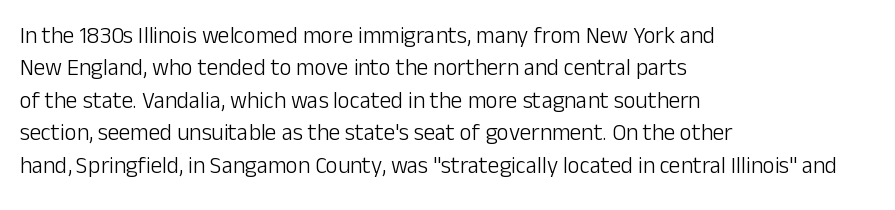
The tracking reads as untouched default to a designer's eye. Layout note: lines flush left. Students, observe: this is what conventionally led text looks like. Underline: absent.
